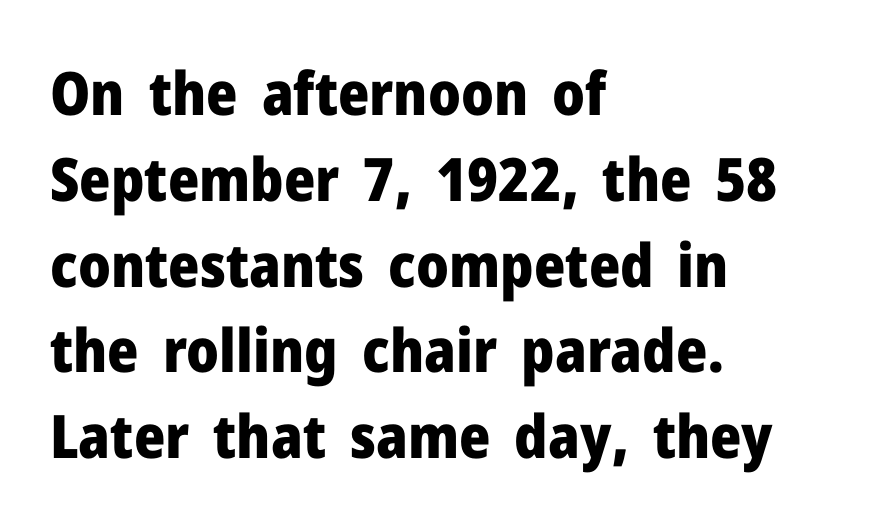
{"serif": "no", "italic": "no", "bold": "yes", "weight": "heavy", "width": "normal", "stroke_contrast": "low", "x_height": "medium", "monospaced": "no", "underline": "no", "align": "left", "line_spacing": "normal", "line_spacing_ratio": 1.43, "letter_spacing": "normal", "letter_spacing_em": 0.0, "glyph_px": 60}
